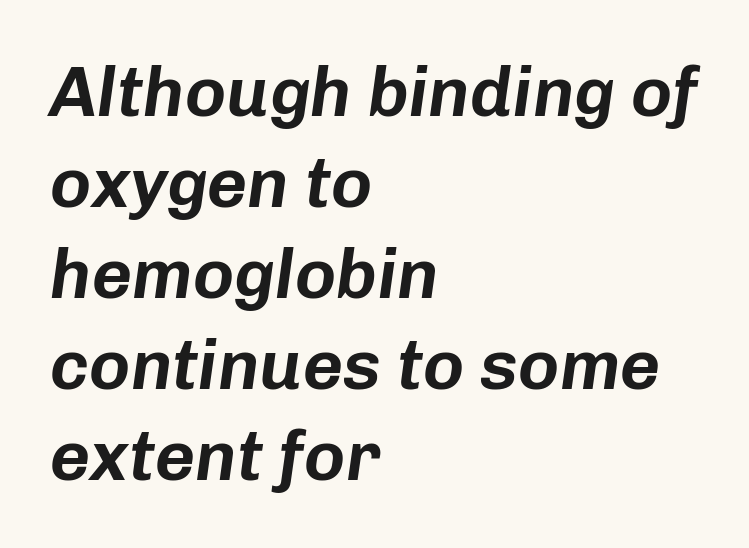
The image shows 70 px text type, italic (leaning right); set left-aligned, normal line spacing (1.3x), normal letter spacing, not underlined; low stroke contrast and a medium x-height.
